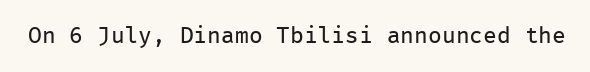
Q: Is the text bold? A: No.
Q: Is the text italic (slanted)? A: No, it is upright.
Q: Is the text underlined? A: No.
Q: Is the spacing between letters normal or unusually wide? A: Normal.
